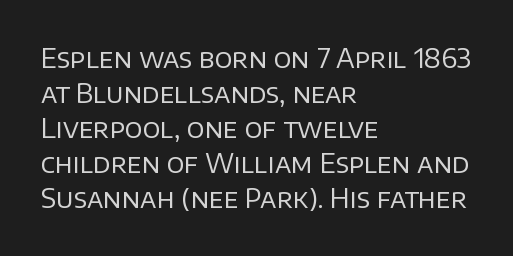
The image shows 26 px text type, upright; set left-aligned, normal line spacing (1.35x), normal letter spacing, not underlined.
